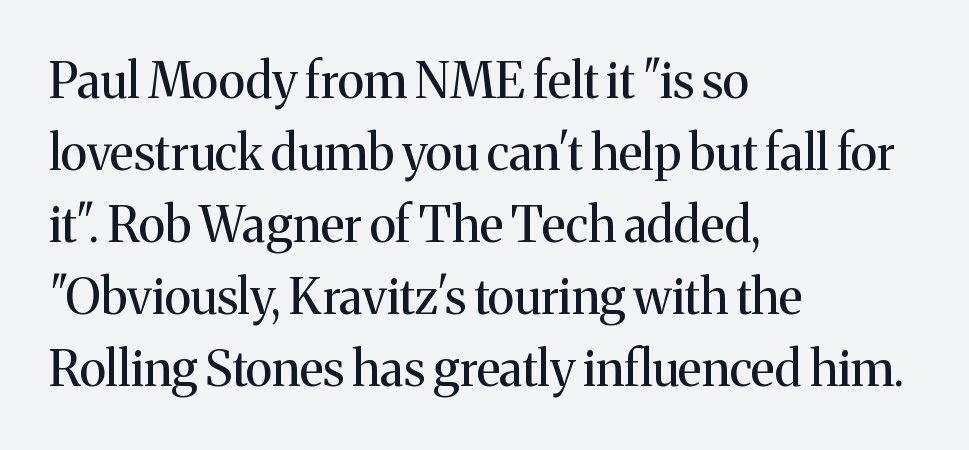
Q: Is the text bold? A: No.
Q: Is the text italic (slanted)? A: No, it is upright.
Q: Is the typeface a serif or a sans-serif typeface? A: Serif.
Q: Is the text underlined? A: No.
Q: How is the paragraph aligned? A: Left-aligned.
Q: Is the spacing between letters normal or unusually wide? A: Normal.
Q: Is the spacing between lines tight, normal or loose? A: Normal.
Q: Width (condensed, normal, or wide)? A: Normal.
Q: Stroke contrast? A: Medium.
Q: x-height? A: Medium.
Q: Monospaced? A: No.
